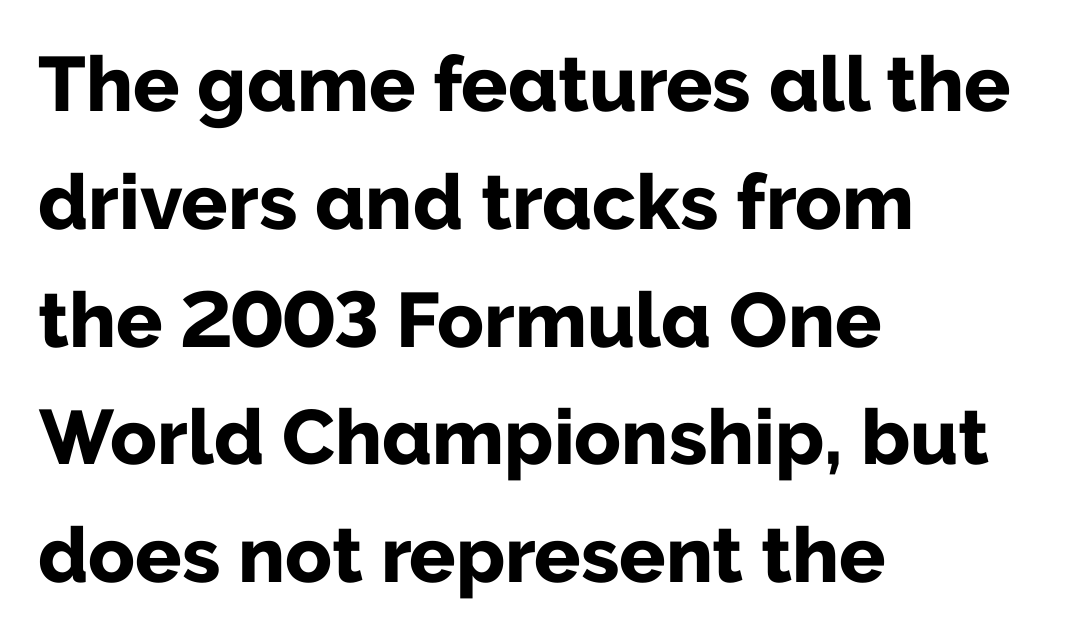
{"serif": "no", "italic": "no", "bold": "yes", "weight": "bold", "width": "normal", "stroke_contrast": "low", "x_height": "medium", "monospaced": "no", "underline": "no", "align": "left", "line_spacing": "normal", "line_spacing_ratio": 1.53, "letter_spacing": "normal", "letter_spacing_em": 0.0, "glyph_px": 77}
